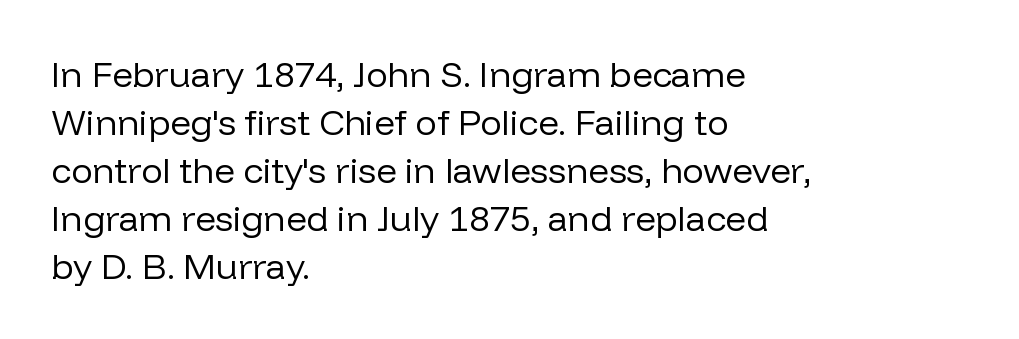
The image shows 36 px regular-weight sans-serif type, upright; set left-aligned, normal line spacing (1.33x), normal letter spacing, not underlined; low stroke contrast and a medium x-height.
